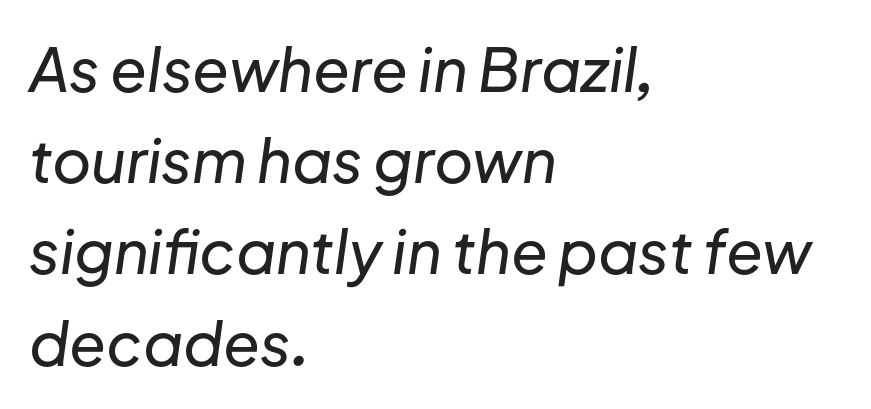
{"italic": "yes", "lean": "right", "slant_degrees": 8, "width": "normal", "stroke_contrast": "low", "x_height": "medium", "monospaced": "no", "underline": "no", "align": "left", "line_spacing": "normal", "line_spacing_ratio": 1.52, "letter_spacing": "normal", "letter_spacing_em": 0.0, "glyph_px": 60}
